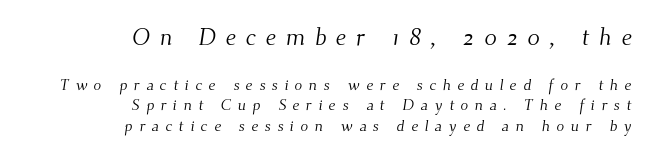
Q: Is the text bold? A: No.
Q: Is the text underlined? A: No.
Q: How is the paragraph aligned? A: Right-aligned.
Q: Is the spacing between letters normal or unusually wide? A: Unusually wide.
Q: Is the spacing between lines tight, normal or loose? A: Normal.
Q: Which block of text is set in a larger size, the first (top) or the second (bottom)? A: The first (top) one.
